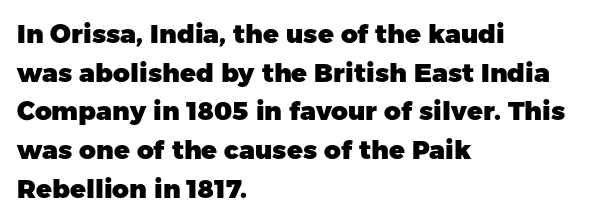
The image shows 26 px bold type, upright; set left-aligned, normal line spacing (1.49x), normal letter spacing, not underlined.
